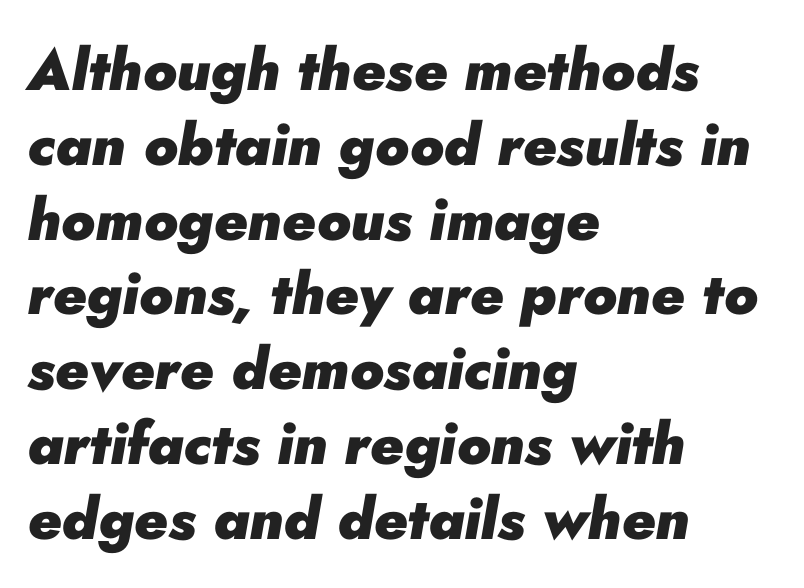
The image shows 58 px heavy type, italic (leaning right); set left-aligned, normal line spacing (1.29x), normal letter spacing, not underlined; low stroke contrast and a small x-height.
